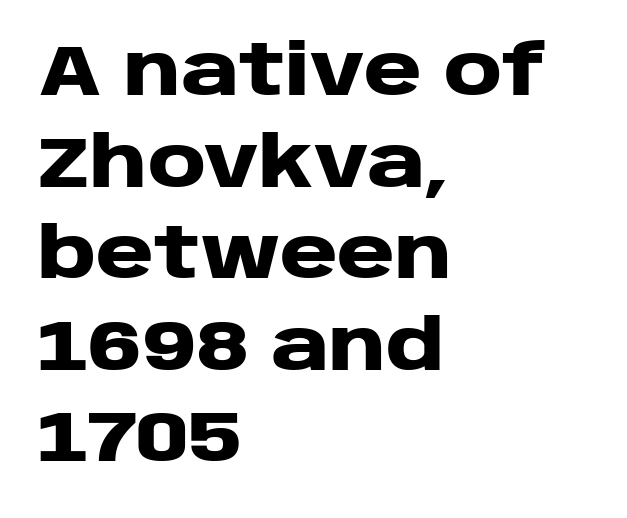
Q: Is the text bold? A: Yes.
Q: Is the text italic (slanted)? A: No, it is upright.
Q: Is the typeface a serif or a sans-serif typeface? A: Sans-serif.
Q: Is the text underlined? A: No.
Q: How is the paragraph aligned? A: Left-aligned.
Q: Is the spacing between letters normal or unusually wide? A: Normal.
Q: Is the spacing between lines tight, normal or loose? A: Normal.
Q: Width (condensed, normal, or wide)? A: Wide.
Q: Stroke contrast? A: Low.
Q: x-height? A: Large.
Q: Monospaced? A: No.
